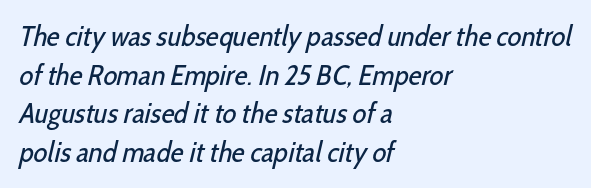
Unlike a traditional serif, this face leaves its strokes unadorned. The letters advance in unequal steps, a hallmark of proportional type. How are the letters spaced? Ordinarily, with no added tracking. No chunkiness to these letters — they're not bold. Students, observe: this is what conventionally led text looks like. Underline: absent.
